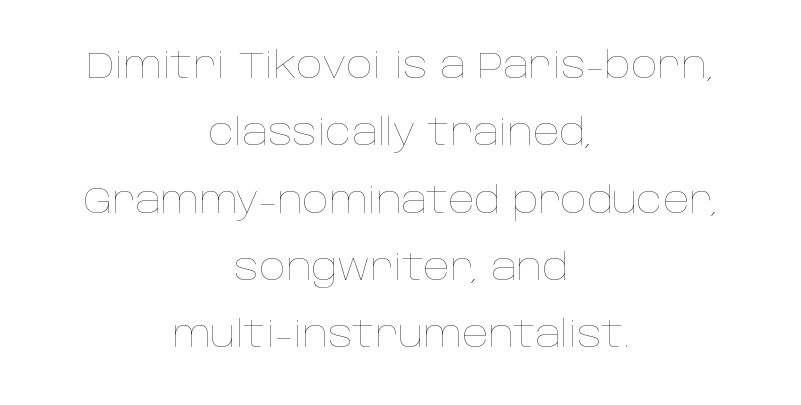
The image shows 37 px thin type, upright; set centered, line spacing 1.82x, normal letter spacing, not underlined; low stroke contrast and a large x-height.
